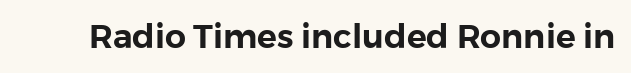
Looks like regular typesetting: each glyph gets only the width it needs. The passage shown has conventional tracking throughout. Notice how the stems are strictly vertical — no italics here. I'd call this a sans setting — the letters go barefoot. Quick note: underline off.
